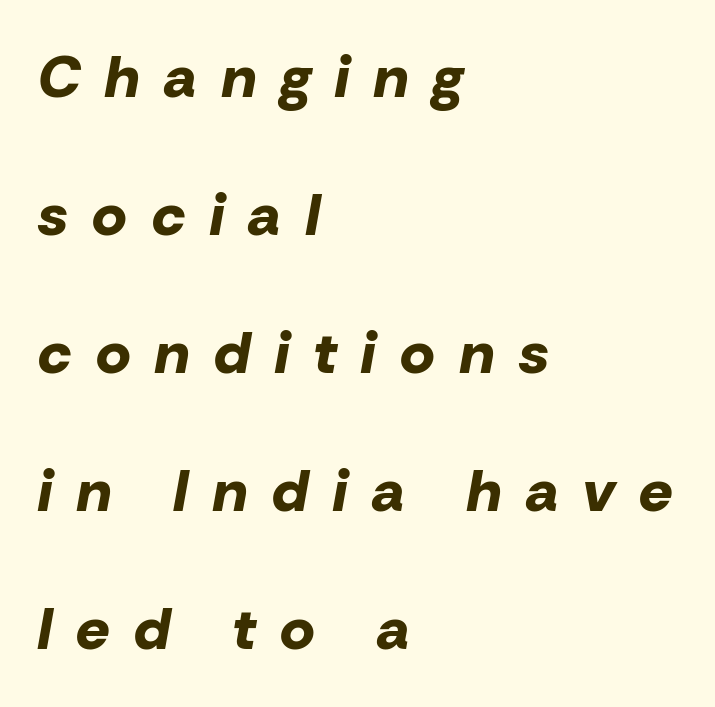
{"italic": "yes", "lean": "right", "slant_degrees": 10, "bold": "yes", "weight": "bold", "width": "normal", "stroke_contrast": "low", "x_height": "medium", "monospaced": "no", "underline": "no", "align": "left", "line_spacing": "loose", "line_spacing_ratio": 2.34, "letter_spacing": "wide", "letter_spacing_em": 0.42, "glyph_px": 59}
